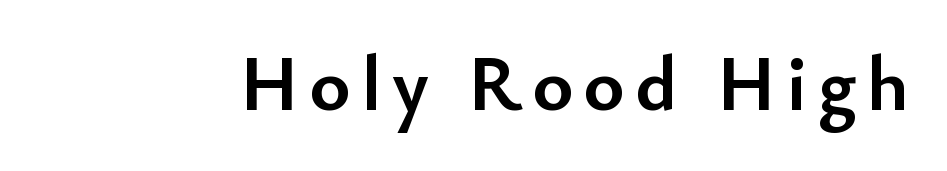
{"serif": "no", "italic": "no", "bold": "yes", "weight": "semibold", "width": "normal", "stroke_contrast": "low", "x_height": "small", "monospaced": "no", "underline": "no", "glyph_px": 78}
